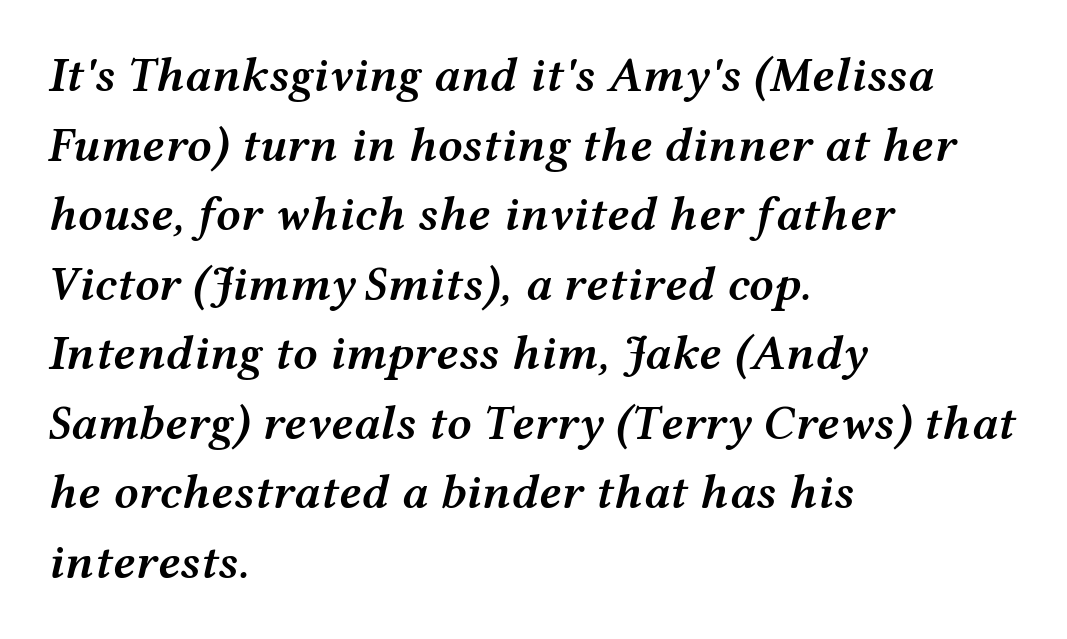
The image shows 49 px semibold, wide type, italic (leaning right); set left-aligned, normal line spacing (1.42x), normal letter spacing, not underlined; medium stroke contrast and a medium x-height.
